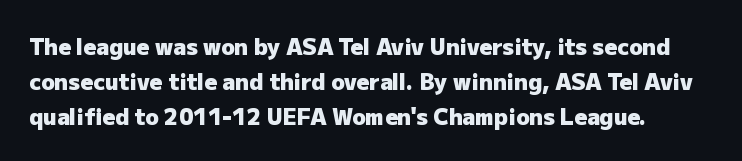
{"italic": "no", "bold": "yes", "underline": "no", "line_spacing": "normal", "line_spacing_ratio": 1.58, "letter_spacing": "normal", "letter_spacing_em": 0.0, "glyph_px": 22}
